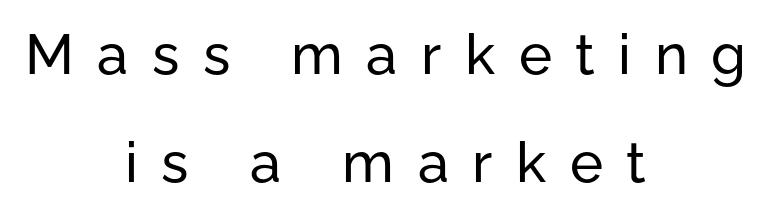
You can tell from the bare stems that sans-serif type was used. There is plenty of visible air inserted between adjacent glyphs. Decoration check: the copy has no underline. Loosely led — the rows are spread out.
